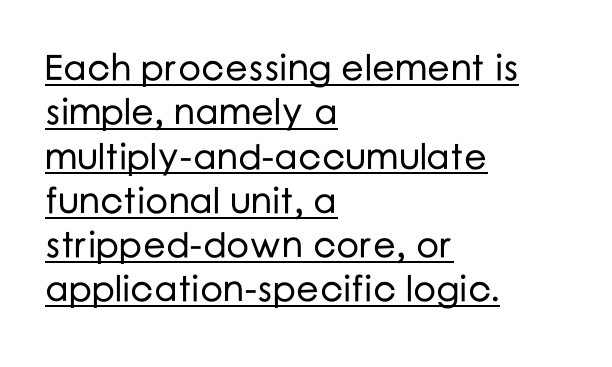
Q: Is the text italic (slanted)? A: No, it is upright.
Q: Is the typeface a serif or a sans-serif typeface? A: Sans-serif.
Q: Is the text underlined? A: Yes.
Q: How is the paragraph aligned? A: Left-aligned.
Q: Is the spacing between letters normal or unusually wide? A: Normal.
Q: Width (condensed, normal, or wide)? A: Normal.
Q: Stroke contrast? A: Low.
Q: x-height? A: Medium.
Q: Monospaced? A: No.
